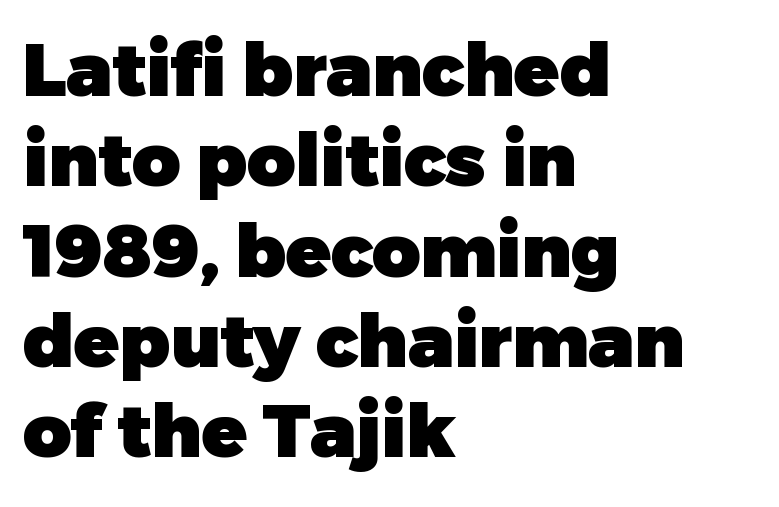
Each letter keeps its own natural width here, so spacing adapts to shape. The ragged edge is on the right, which tells us the setting is flush left. What stands out about the letter spacing? Nothing — it is the standard amount. The rendering shows plain stroke endings on the letterforms — a sans-serif design. The gap between lines stays unmarked.
